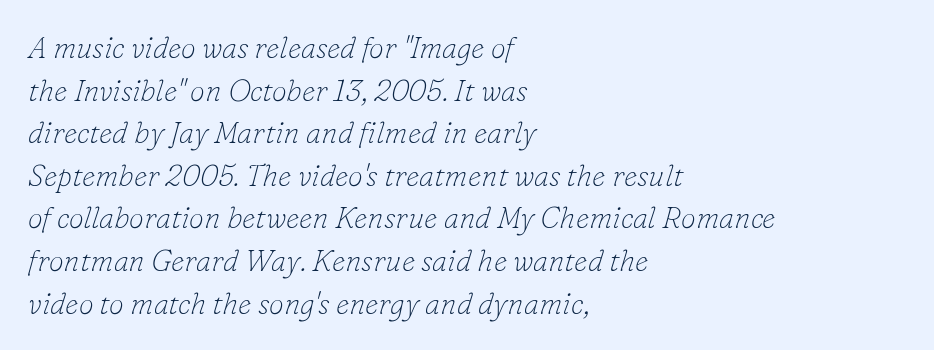
The image shows 30 px thin serif type, italic (leaning right); set left-aligned, normal line spacing (1.42x), normal letter spacing, not underlined; low stroke contrast and a small x-height.
